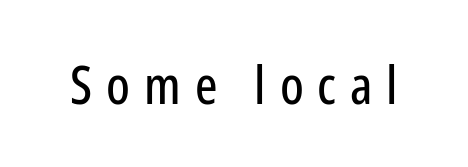
Q: Is the text italic (slanted)? A: No, it is upright.
Q: Is the typeface a serif or a sans-serif typeface? A: Sans-serif.
Q: Is the text underlined? A: No.
Q: Is the spacing between letters normal or unusually wide? A: Unusually wide.
Q: Width (condensed, normal, or wide)? A: Condensed.
Q: Stroke contrast? A: Low.
Q: x-height? A: Medium.
Q: Monospaced? A: No.
